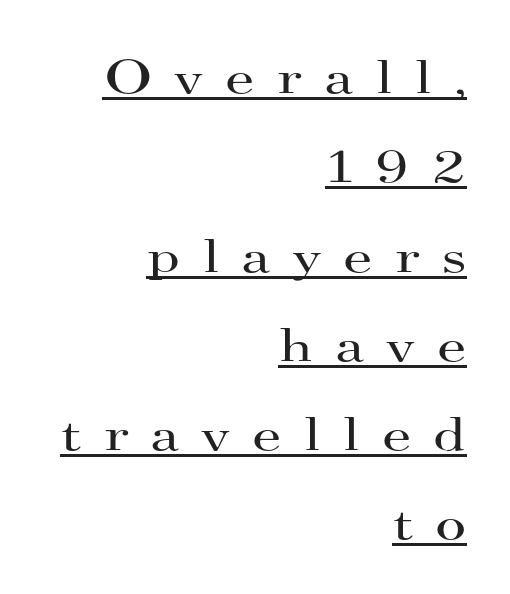
{"serif": "yes", "italic": "no", "bold": "no", "weight": "regular", "width": "wide", "stroke_contrast": "high", "x_height": "small", "monospaced": "no", "underline": "yes", "align": "right", "line_spacing_ratio": 1.86, "letter_spacing": "wide", "letter_spacing_em": 0.45, "glyph_px": 48}
